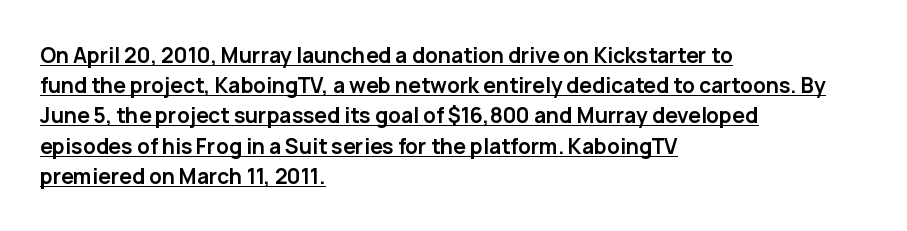
All the whitespace from short lines collects on the right. Quick note: interline space is typical. Is there any slant? The stems are plumb. Heavy, bold letterforms. The glyphs are accompanied by a horizontal stroke just below them. The passage shown has conventional tracking throughout.
